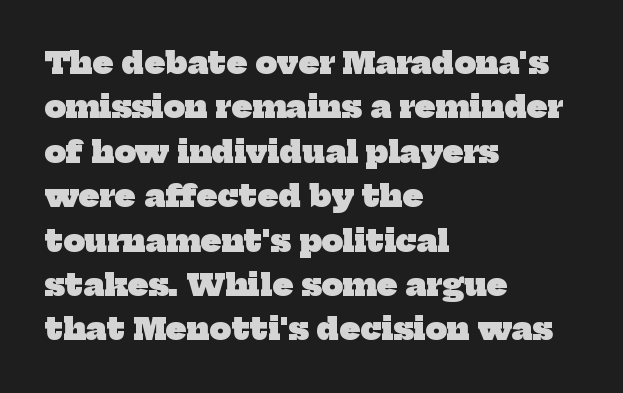
Q: Is the text bold? A: Yes.
Q: Is the typeface a serif or a sans-serif typeface? A: Serif.
Q: Is the text underlined? A: No.
Q: How is the paragraph aligned? A: Left-aligned.
Q: Is the spacing between letters normal or unusually wide? A: Normal.
Q: Is the spacing between lines tight, normal or loose? A: Normal.
Q: Width (condensed, normal, or wide)? A: Normal.
Q: Stroke contrast? A: Low.
Q: x-height? A: Medium.
Q: Monospaced? A: No.
